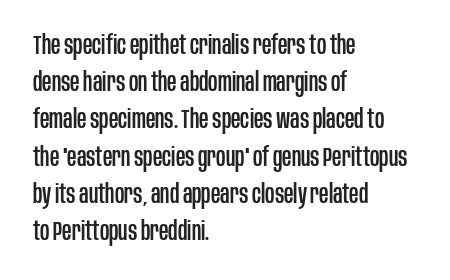
The image shows 26 px text type, upright; set left-aligned, normal line spacing (1.43x), normal letter spacing, not underlined.
